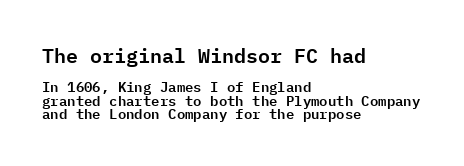
Q: Is the text italic (slanted)? A: No, it is upright.
Q: Is the text underlined? A: No.
Q: How is the paragraph aligned? A: Left-aligned.
Q: Is the spacing between letters normal or unusually wide? A: Normal.
Q: Is the spacing between lines tight, normal or loose? A: Tight.
Q: Which block of text is set in a larger size, the first (top) or the second (bottom)? A: The first (top) one.
